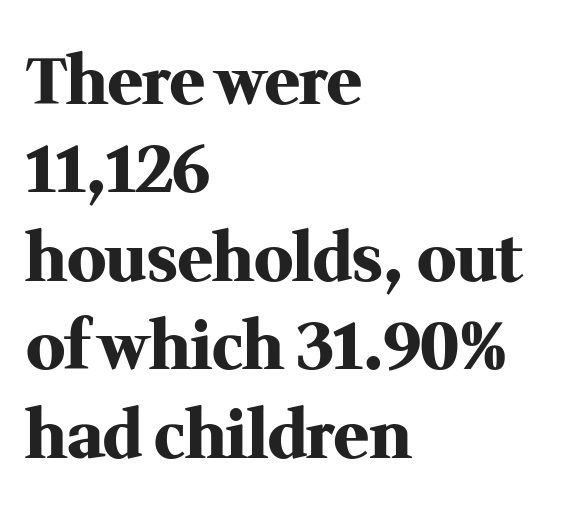
The image shows 65 px heavy serif type, upright; set left-aligned, normal line spacing (1.36x), normal letter spacing, not underlined; medium stroke contrast and a medium x-height.
